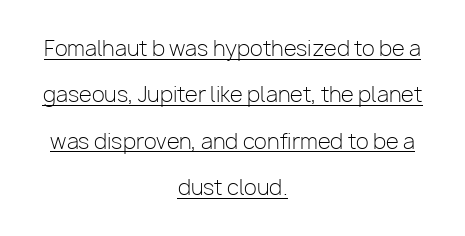
Between one letter and the next there's only the usual sliver of space. The font sits on the lighter half of the weight spectrum, regular included. The words here are underlined. Quick note: interline space is abundant. In terms of posture, this sample is upright.
